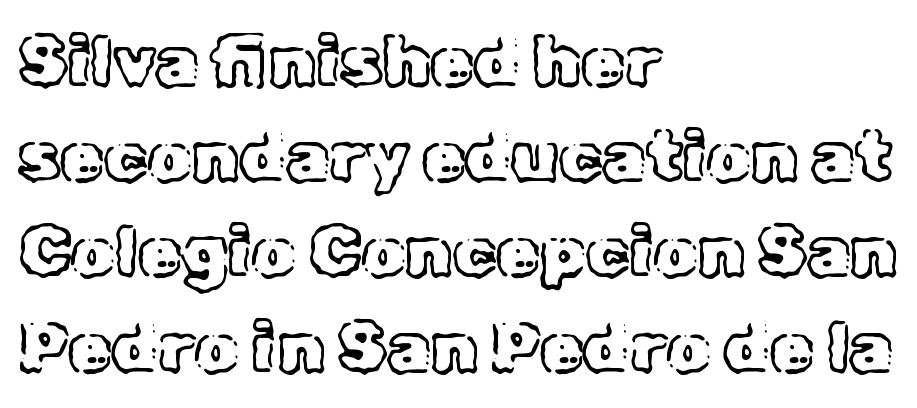
The image shows 70 px text type, upright; set left-aligned, normal line spacing (1.36x), normal letter spacing, not underlined; a medium x-height.
